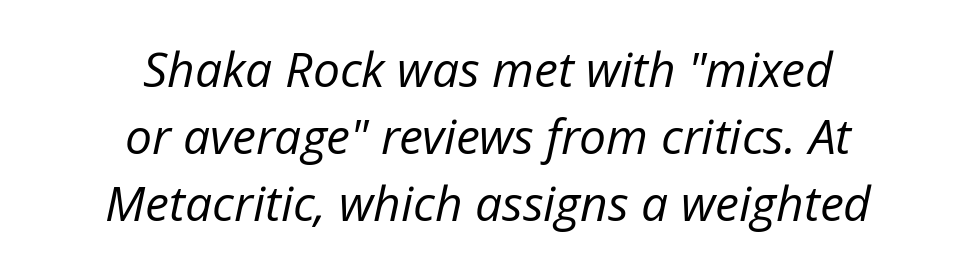
Is there much room between lines? A standard amount, neither cramped nor airy. A clean baseline with only descenders dipping below it. Slant detected: the letters are inclined. Letters have the restrained weight of plain body copy at most. This sample uses plain, unmodified letter spacing. Typeset on center — no edge is straight.
